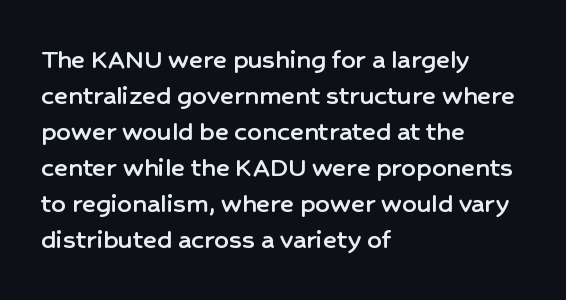
Q: Is the text italic (slanted)? A: No, it is upright.
Q: Is the typeface a serif or a sans-serif typeface? A: Sans-serif.
Q: Is the text underlined? A: No.
Q: How is the paragraph aligned? A: Left-aligned.
Q: Is the spacing between letters normal or unusually wide? A: Normal.
Q: Width (condensed, normal, or wide)? A: Normal.
Q: Stroke contrast? A: Low.
Q: x-height? A: Medium.
Q: Monospaced? A: No.
